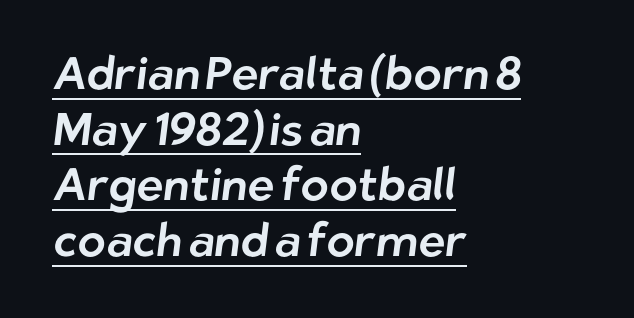
Somebody hit Ctrl+U on this one — the words are underlined. These lines keep a tight, regular rhythm from letter to letter. Varying glyph widths throughout — classic text-font behaviour. Caption: multi-line text, flush left, ragged right. The designer went with a sans here, leaving each stem footless.
